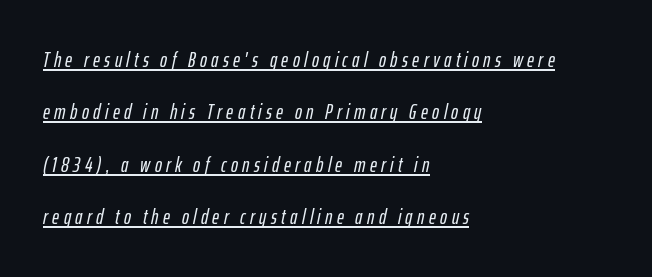
The image shows 21 px text type, italic (leaning right); set left-aligned, loose line spacing (2.49x), unusually wide letter spacing (+0.21 em), underlined.
